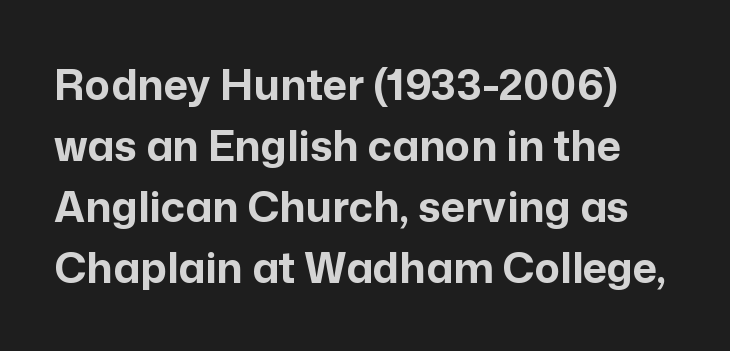
The image shows 42 px bold sans-serif type, upright; set normal line spacing (1.45x), normal letter spacing, not underlined; low stroke contrast and a medium x-height.
